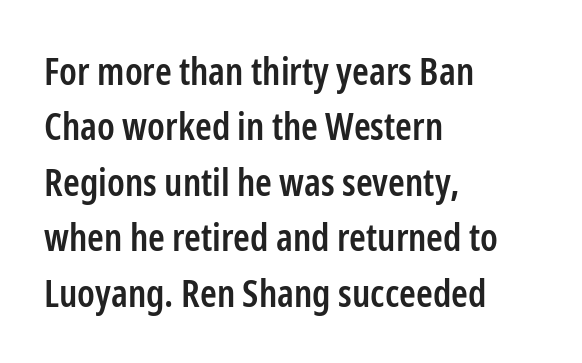
Q: Is the text bold? A: Semi-bold.
Q: Is the text italic (slanted)? A: No, it is upright.
Q: Is the typeface a serif or a sans-serif typeface? A: Sans-serif.
Q: Is the text underlined? A: No.
Q: How is the paragraph aligned? A: Left-aligned.
Q: Is the spacing between letters normal or unusually wide? A: Normal.
Q: Is the spacing between lines tight, normal or loose? A: Normal.
Q: Width (condensed, normal, or wide)? A: Condensed.
Q: Stroke contrast? A: Low.
Q: x-height? A: Medium.
Q: Monospaced? A: No.
